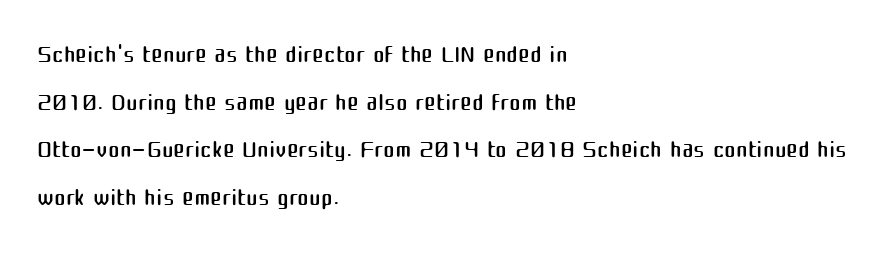
The image shows 35 px regular-weight sans-serif type, upright; set left-aligned, normal line spacing (1.36x), normal letter spacing, not underlined; medium stroke contrast and a medium x-height.
